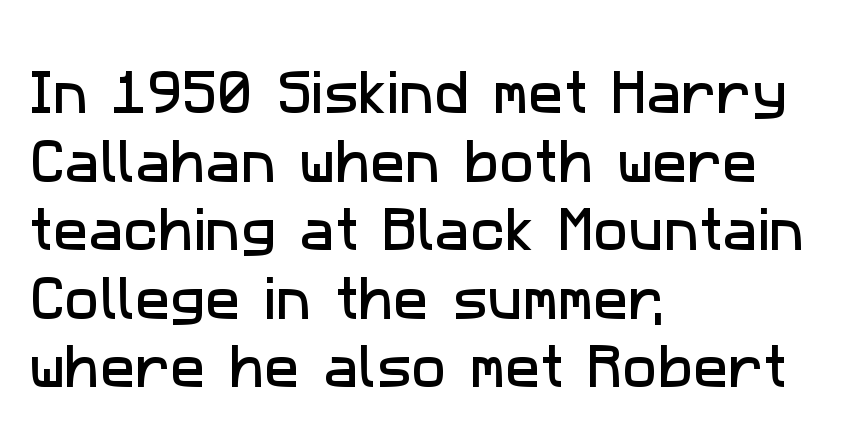
The image shows 47 px sans-serif type; set left-aligned, normal line spacing (1.46x), normal letter spacing, not underlined; low stroke contrast and a medium x-height.
